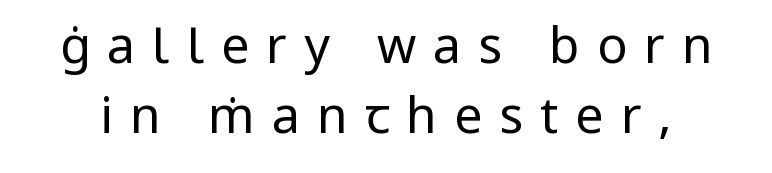
{"serif": "no", "italic": "no", "bold": "no", "weight": "regular", "width": "normal", "stroke_contrast": "low", "x_height": "medium", "monospaced": "no", "underline": "no", "line_spacing": "normal", "line_spacing_ratio": 1.41, "letter_spacing": "wide", "letter_spacing_em": 0.34, "glyph_px": 50}
